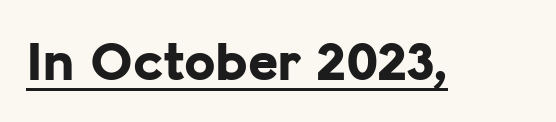
{"serif": "no", "italic": "no", "bold": "yes", "weight": "bold", "width": "normal", "stroke_contrast": "low", "x_height": "medium", "monospaced": "no", "underline": "yes", "letter_spacing": "normal", "letter_spacing_em": 0.0, "glyph_px": 57}
